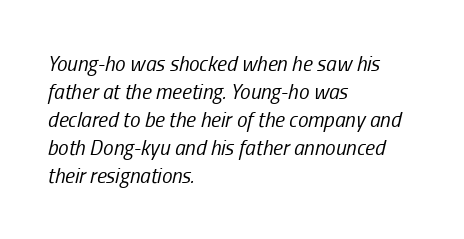
Compared with a centered layout, this one pins lines to the left instead. Designer's note — italics engaged. How would I describe the line gaps? Plain and ordinary. Nobody drew a line under any word here. Is this a heavy cut? Hardly; it is regular or lighter. These lines keep a tight, regular rhythm from letter to letter.
